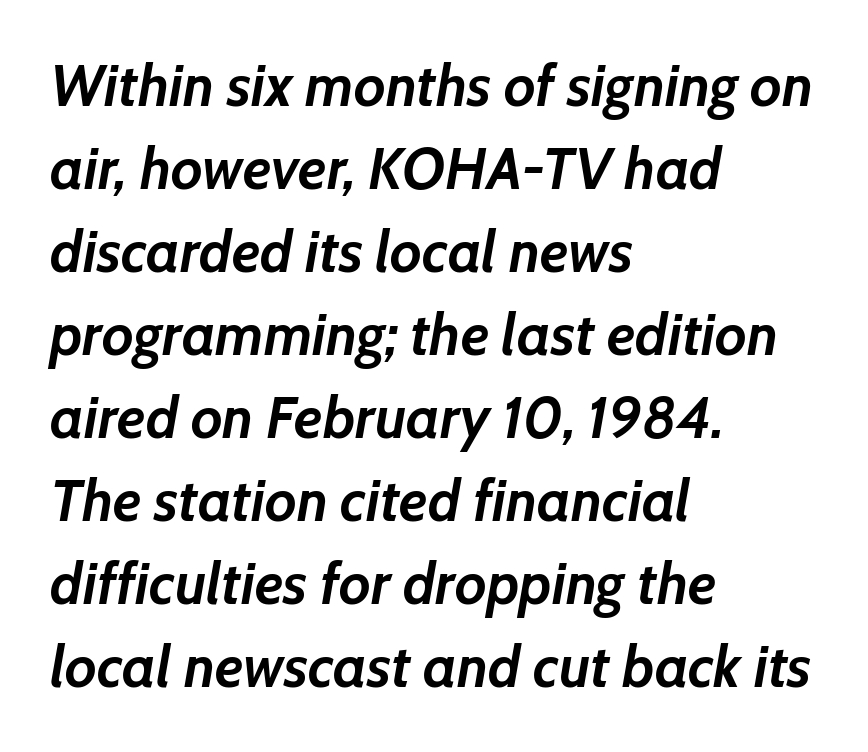
Q: Is the text bold? A: Yes.
Q: Is the text italic (slanted)? A: Yes, it leans right by about 7 degrees.
Q: Is the text underlined? A: No.
Q: How is the paragraph aligned? A: Left-aligned.
Q: Is the spacing between letters normal or unusually wide? A: Normal.
Q: Is the spacing between lines tight, normal or loose? A: Normal.
Q: Width (condensed, normal, or wide)? A: Normal.
Q: Stroke contrast? A: Low.
Q: x-height? A: Medium.
Q: Monospaced? A: No.
